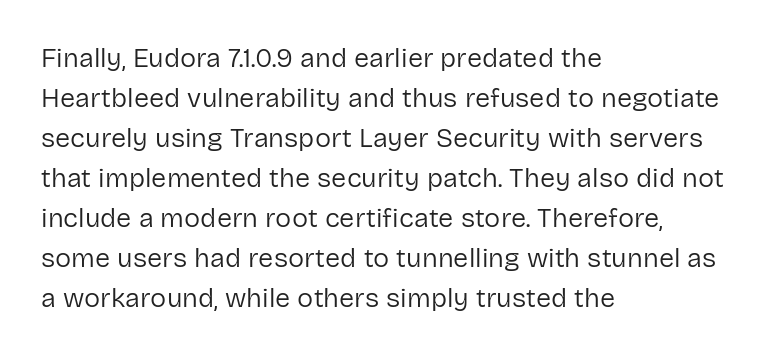
{"italic": "no", "bold": "no", "underline": "no", "align": "left", "line_spacing": "normal", "line_spacing_ratio": 1.48, "letter_spacing": "normal", "letter_spacing_em": 0.0, "glyph_px": 27}
